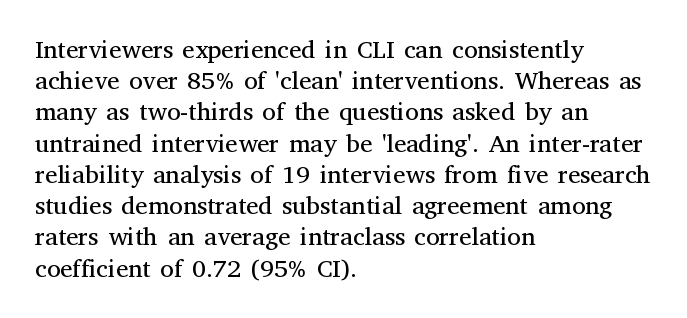
{"italic": "no", "bold": "no", "underline": "no", "align": "left", "line_spacing": "normal", "line_spacing_ratio": 1.25, "letter_spacing": "normal", "letter_spacing_em": 0.0, "glyph_px": 25}
